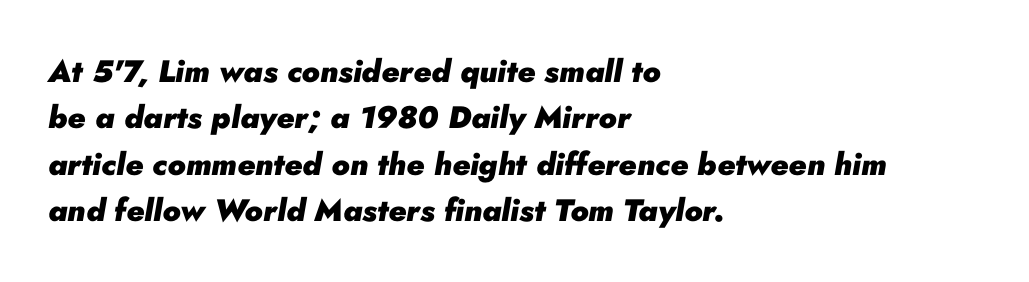
The image shows 31 px heavy type, italic (leaning right); set left-aligned, normal line spacing (1.5x), normal letter spacing, not underlined; low stroke contrast and a small x-height.
